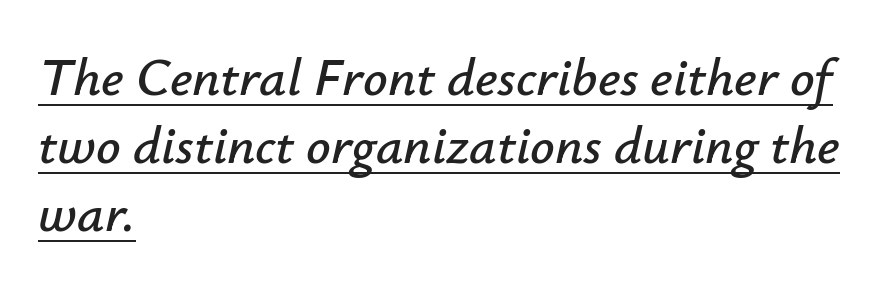
A continuous stroke trails under the words, as in a hyperlink. Style check: oblique. Short note: letters normally spaced. The face used here is proportionally spaced, like ordinary book or web type. The setting favours the left margin, as ordinary paragraphs usually do. Normally led — the rows are evenly, conventionally spaced.
